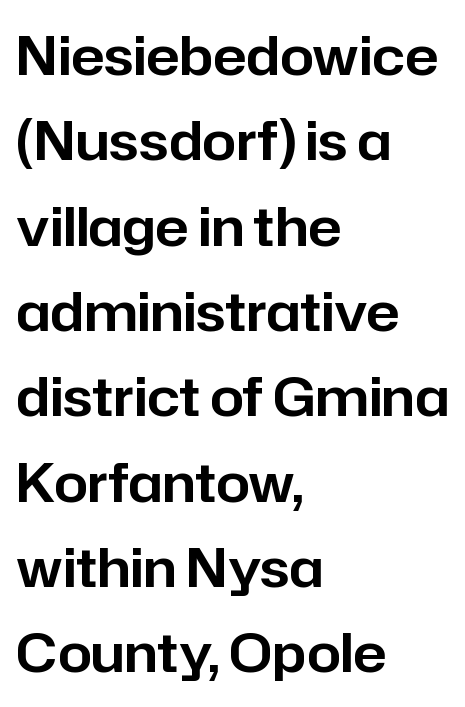
Normally led — the rows are evenly, conventionally spaced. The foot of each line stays bare and open. Looks like regular typesetting: each glyph gets only the width it needs. The specimen reads as upright at a glance.
